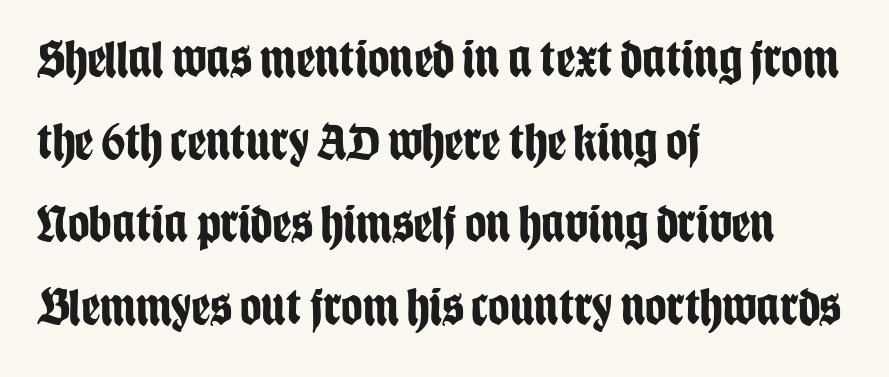
Q: Is the text bold? A: Yes.
Q: Is the text italic (slanted)? A: No, it is upright.
Q: Is the typeface a serif or a sans-serif typeface? A: Sans-serif.
Q: Is the text underlined? A: No.
Q: How is the paragraph aligned? A: Left-aligned.
Q: Is the spacing between letters normal or unusually wide? A: Normal.
Q: Is the spacing between lines tight, normal or loose? A: Normal.
Q: Width (condensed, normal, or wide)? A: Condensed.
Q: Stroke contrast? A: Low.
Q: x-height? A: Large.
Q: Monospaced? A: No.
